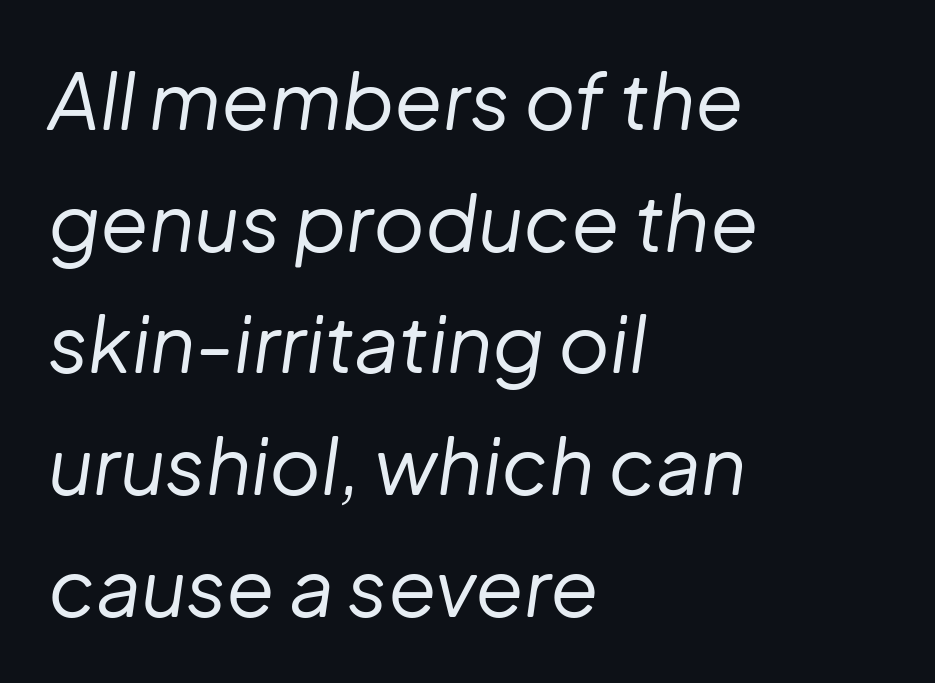
Q: Is the text bold? A: No.
Q: Is the text italic (slanted)? A: Yes, it leans right by about 8 degrees.
Q: Is the text underlined? A: No.
Q: How is the paragraph aligned? A: Left-aligned.
Q: Is the spacing between letters normal or unusually wide? A: Normal.
Q: Is the spacing between lines tight, normal or loose? A: Normal.
Q: Width (condensed, normal, or wide)? A: Normal.
Q: Stroke contrast? A: Low.
Q: x-height? A: Medium.
Q: Monospaced? A: No.
